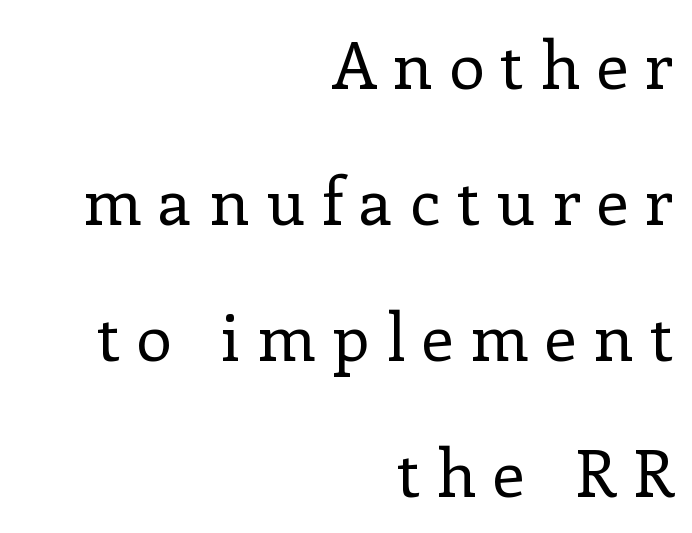
Q: Is the text bold? A: No.
Q: Is the text italic (slanted)? A: No, it is upright.
Q: Is the typeface a serif or a sans-serif typeface? A: Serif.
Q: Is the text underlined? A: No.
Q: How is the paragraph aligned? A: Right-aligned.
Q: Is the spacing between letters normal or unusually wide? A: Unusually wide.
Q: Is the spacing between lines tight, normal or loose? A: Loose.
Q: Width (condensed, normal, or wide)? A: Normal.
Q: Stroke contrast? A: Low.
Q: x-height? A: Medium.
Q: Monospaced? A: No.
